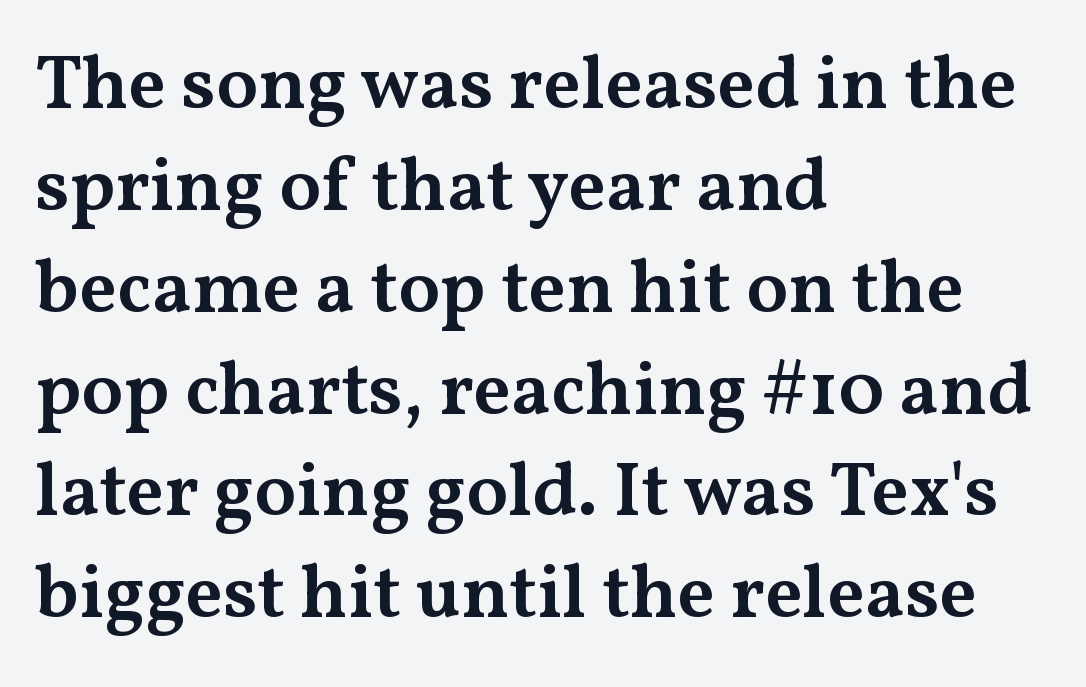
{"serif": "yes", "italic": "no", "bold": "semi", "weight": "semibold", "width": "wide", "stroke_contrast": "medium", "x_height": "medium", "monospaced": "no", "underline": "no", "align": "left", "line_spacing": "normal", "line_spacing_ratio": 1.34, "letter_spacing": "normal", "letter_spacing_em": 0.0, "glyph_px": 76}
